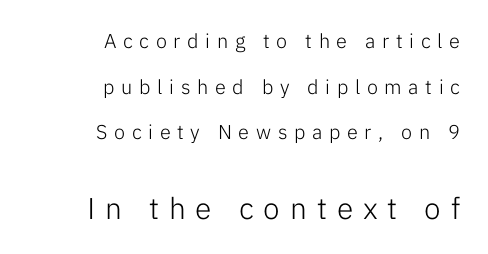
Q: Is the text bold? A: No.
Q: Is the text italic (slanted)? A: No, it is upright.
Q: Is the typeface a serif or a sans-serif typeface? A: Sans-serif.
Q: Is the text underlined? A: No.
Q: How is the paragraph aligned? A: Right-aligned.
Q: Is the spacing between letters normal or unusually wide? A: Unusually wide.
Q: Is the spacing between lines tight, normal or loose? A: Loose.
Q: Which block of text is set in a larger size, the first (top) or the second (bottom)? A: The second (bottom) one.
Q: Width (condensed, normal, or wide)? A: Normal.
Q: Stroke contrast? A: Low.
Q: x-height? A: Medium.
Q: Monospaced? A: No.
